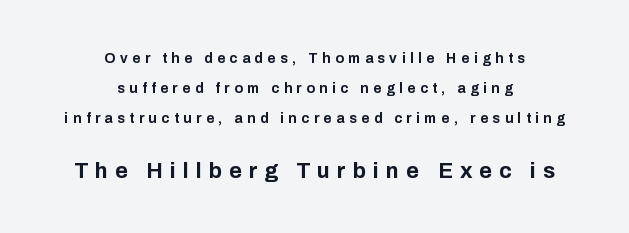
Letter spacing: wide. The typesetter chose a symmetrical, centered arrangement here. The lettering stays uniformly vertical, giving the passage a roman look. Weight: bold.
